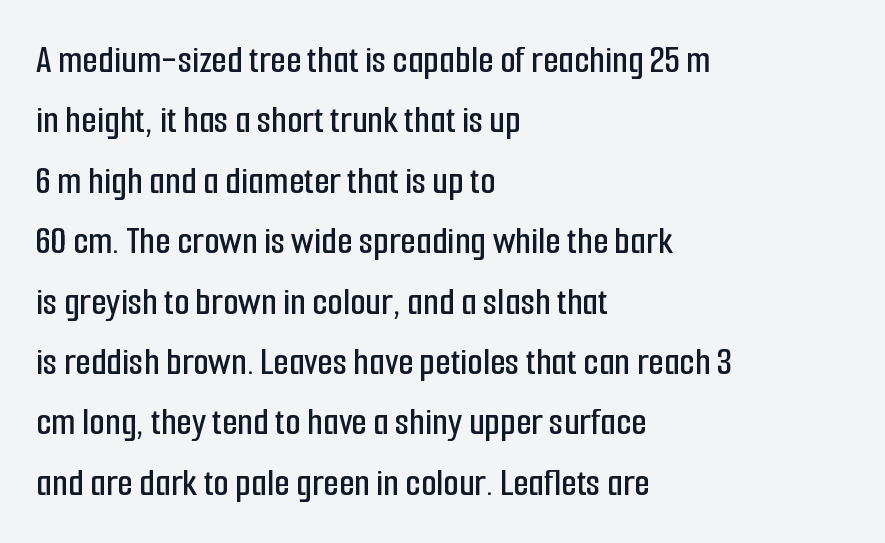
{"serif": "no", "italic": "no", "width": "condensed", "stroke_contrast": "low", "x_height": "medium", "monospaced": "no", "underline": "no", "align": "left", "line_spacing": "normal", "line_spacing_ratio": 1.51, "letter_spacing": "normal", "letter_spacing_em": 0.0, "glyph_px": 40}
